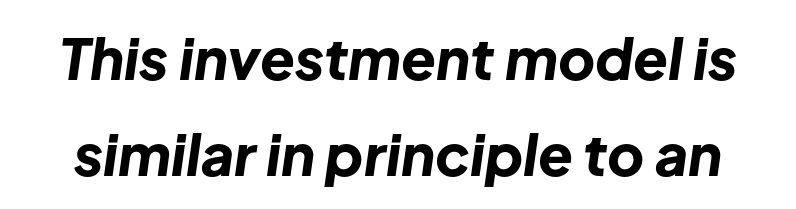
Looks like regular typesetting: each glyph gets only the width it needs. Compared with typical body copy, the letter spacing here is the same. The block of text has a typical density, with ordinary space between rows. The lettering tilts uniformly, giving the passage an italic look. Notice how thick the strokes are: this is what a full bold looks like. Descenders hang freely into open space.
